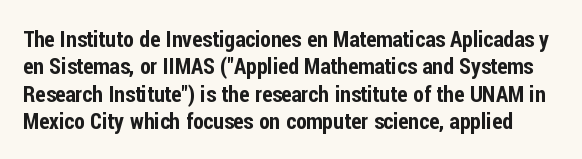
{"italic": "no", "underline": "no", "line_spacing_ratio": 1.24, "letter_spacing": "normal", "letter_spacing_em": 0.0, "glyph_px": 22}
